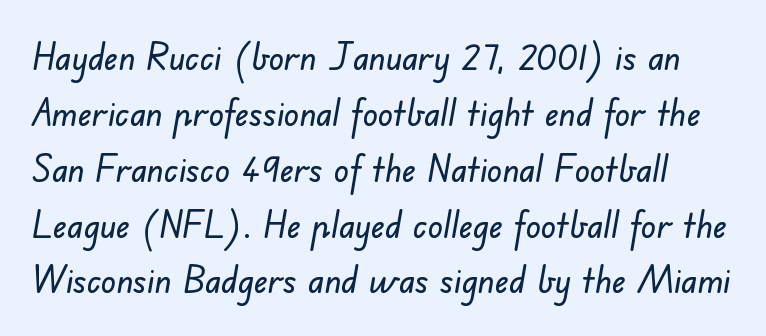
{"serif": "no", "width": "normal", "stroke_contrast": "low", "x_height": "small", "monospaced": "no", "underline": "no", "line_spacing": "normal", "line_spacing_ratio": 1.51, "letter_spacing": "normal", "letter_spacing_em": 0.0, "glyph_px": 37}
